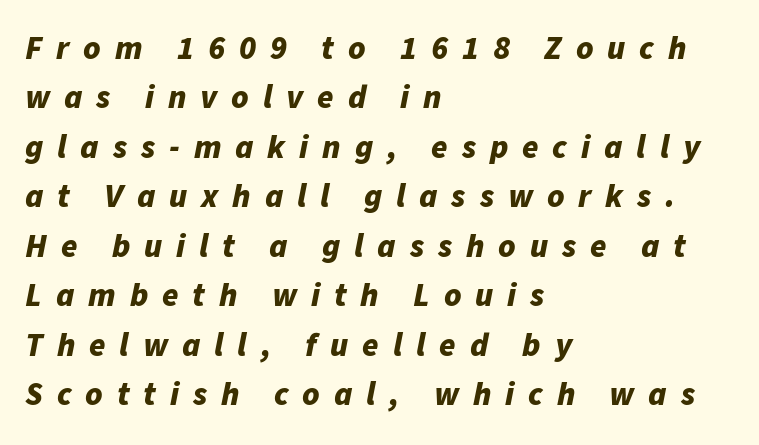
Does the copy run flush right? No — it runs flush left. There's an unmistakable incline to the writing here. Letter spacing: wide. The words here are not underlined.
